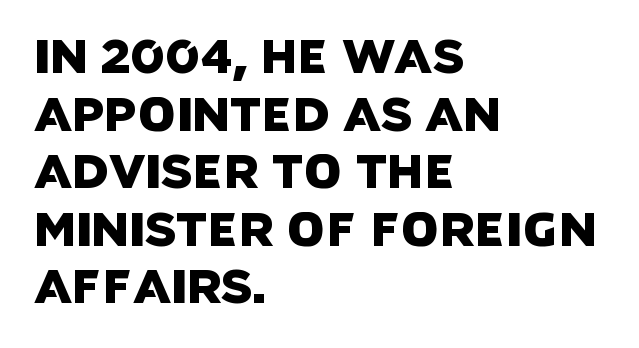
The passage shown is typeset with a sans-serif family. Is the letter spacing exaggerated? No — it looks like the ordinary default. The compositor pushed each line to the left boundary. Do the characters align in a grid? No, the font is proportional. The foot of each line stays bare and open.
